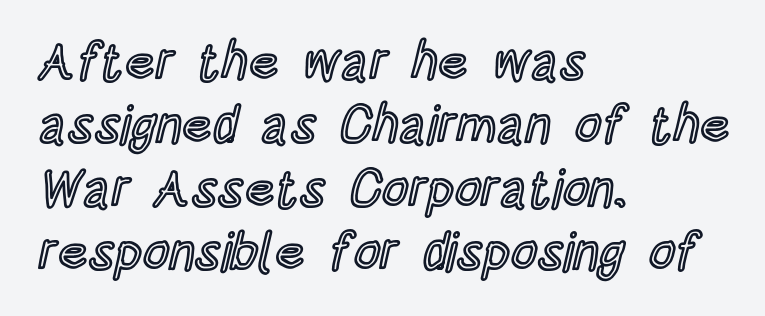
{"width": "condensed", "x_height": "large", "monospaced": "no", "underline": "no", "align": "left", "line_spacing_ratio": 1.22, "letter_spacing": "normal", "letter_spacing_em": 0.0, "glyph_px": 52}
